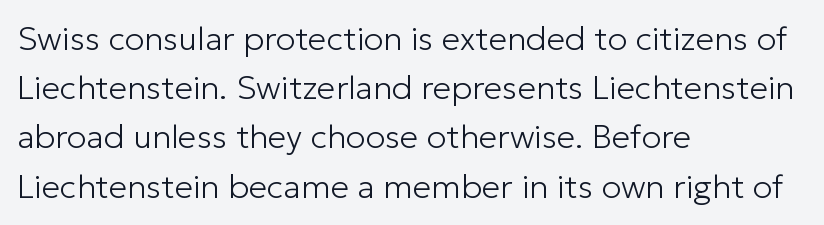
Q: Is the text bold? A: No.
Q: Is the text italic (slanted)? A: No, it is upright.
Q: Is the typeface a serif or a sans-serif typeface? A: Sans-serif.
Q: Is the text underlined? A: No.
Q: How is the paragraph aligned? A: Left-aligned.
Q: Is the spacing between letters normal or unusually wide? A: Normal.
Q: Is the spacing between lines tight, normal or loose? A: Normal.
Q: Width (condensed, normal, or wide)? A: Normal.
Q: Stroke contrast? A: Low.
Q: x-height? A: Medium.
Q: Monospaced? A: No.
